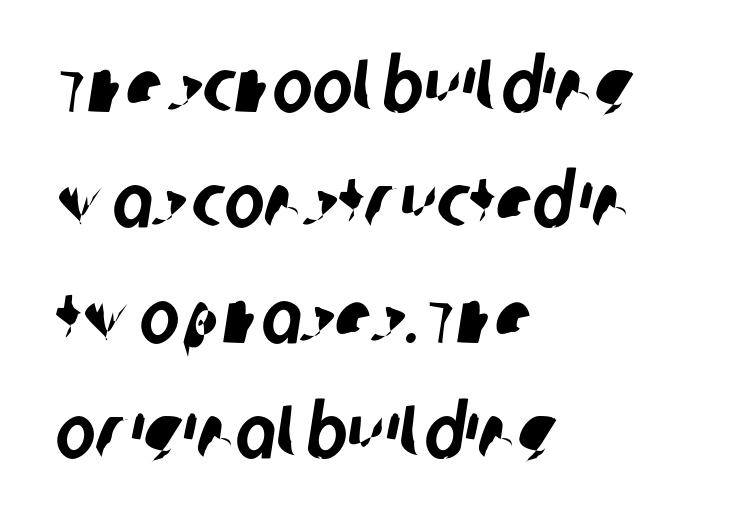
{"serif": "no", "width": "condensed", "stroke_contrast": "low", "x_height": "large", "monospaced": "no", "underline": "no", "align": "left", "line_spacing": "normal", "line_spacing_ratio": 1.54, "letter_spacing": "normal", "letter_spacing_em": 0.0, "glyph_px": 75}
